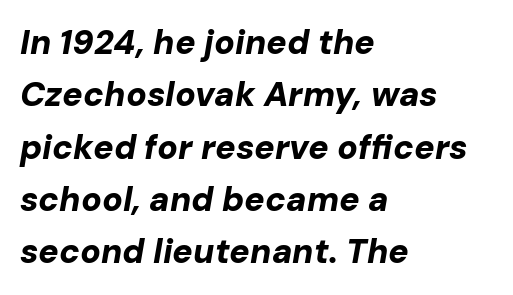
The image shows 34 px bold type, italic (leaning right); set left-aligned, normal line spacing (1.54x), normal letter spacing, not underlined; low stroke contrast and a medium x-height.
